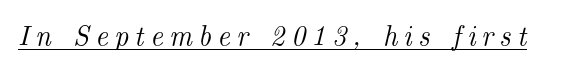
I'd call this a serif setting — the letters wear small feet. You could not count columns in this text — the font is proportionally spaced. The horizontal fit of the characters is loose and conspicuously gappy. Observe the lean: these are italic letterforms. The words here are underlined.
